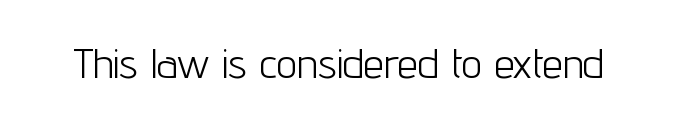
Q: Is the text bold? A: No.
Q: Is the text italic (slanted)? A: No, it is upright.
Q: Is the typeface a serif or a sans-serif typeface? A: Sans-serif.
Q: Is the text underlined? A: No.
Q: Is the spacing between letters normal or unusually wide? A: Normal.
Q: Width (condensed, normal, or wide)? A: Condensed.
Q: Stroke contrast? A: Low.
Q: x-height? A: Medium.
Q: Monospaced? A: No.
